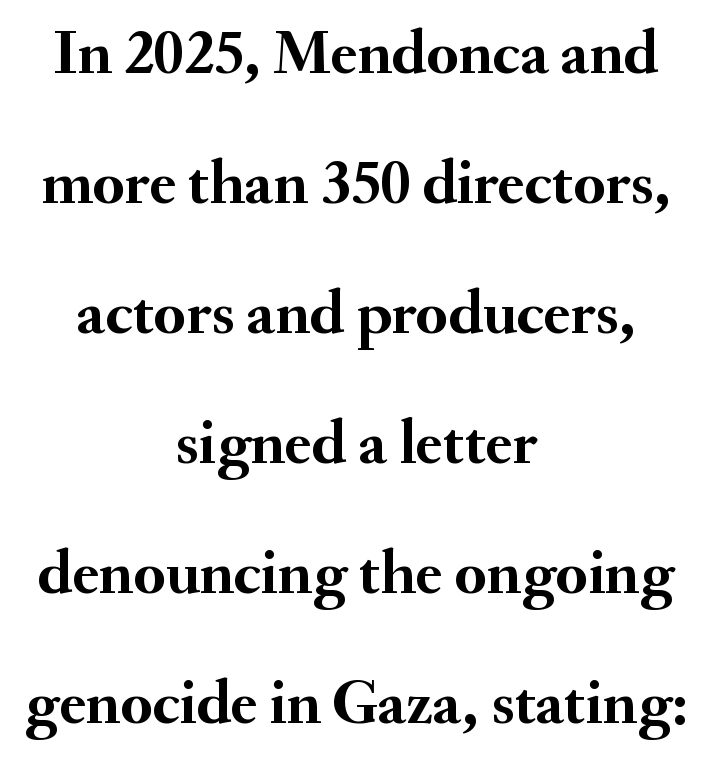
Q: Is the text bold? A: Yes.
Q: Is the text italic (slanted)? A: No, it is upright.
Q: Is the typeface a serif or a sans-serif typeface? A: Serif.
Q: Is the text underlined? A: No.
Q: How is the paragraph aligned? A: Centered.
Q: Is the spacing between letters normal or unusually wide? A: Normal.
Q: Is the spacing between lines tight, normal or loose? A: Loose.
Q: Width (condensed, normal, or wide)? A: Normal.
Q: Stroke contrast? A: Medium.
Q: x-height? A: Small.
Q: Monospaced? A: No.
